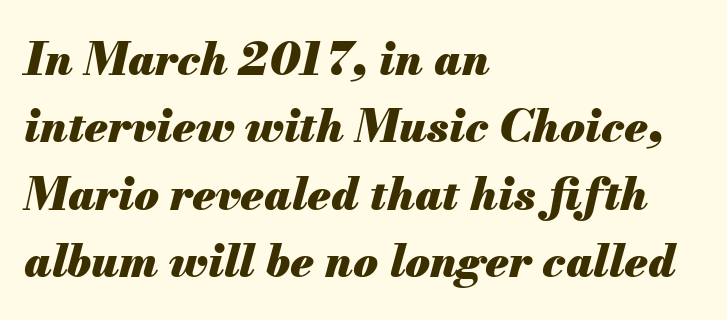
Q: Is the text bold? A: Yes.
Q: Is the text italic (slanted)? A: Yes, it leans right by about 13 degrees.
Q: Is the text underlined? A: No.
Q: How is the paragraph aligned? A: Left-aligned.
Q: Is the spacing between letters normal or unusually wide? A: Normal.
Q: Is the spacing between lines tight, normal or loose? A: Normal.
Q: Width (condensed, normal, or wide)? A: Normal.
Q: Stroke contrast? A: Medium.
Q: x-height? A: Small.
Q: Monospaced? A: No.
